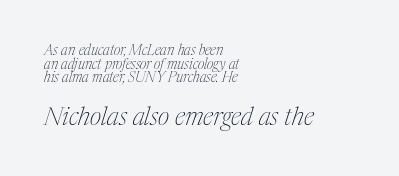
Q: Is the text bold? A: No.
Q: Is the text italic (slanted)? A: Yes, it leans right by about 17 degrees.
Q: Is the text underlined? A: No.
Q: How is the paragraph aligned? A: Left-aligned.
Q: Is the spacing between letters normal or unusually wide? A: Normal.
Q: Is the spacing between lines tight, normal or loose? A: Tight.
Q: Which block of text is set in a larger size, the first (top) or the second (bottom)? A: The second (bottom) one.
